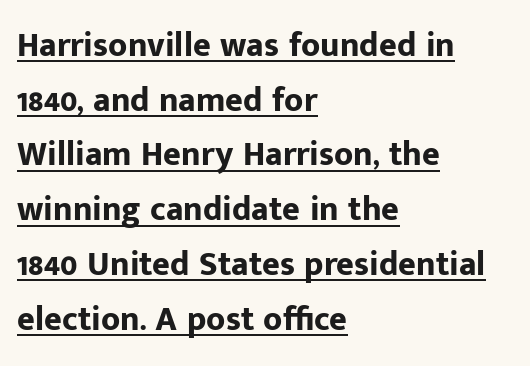
To sum up the face: it is a sans, with no serifs. Is this a fixed-width face? No — the glyphs have proportional, varying widths. Nothing unusual about the tracking: characters are spaced as the font intends. Regarding leading, the lines here are spaced in the standard way.
